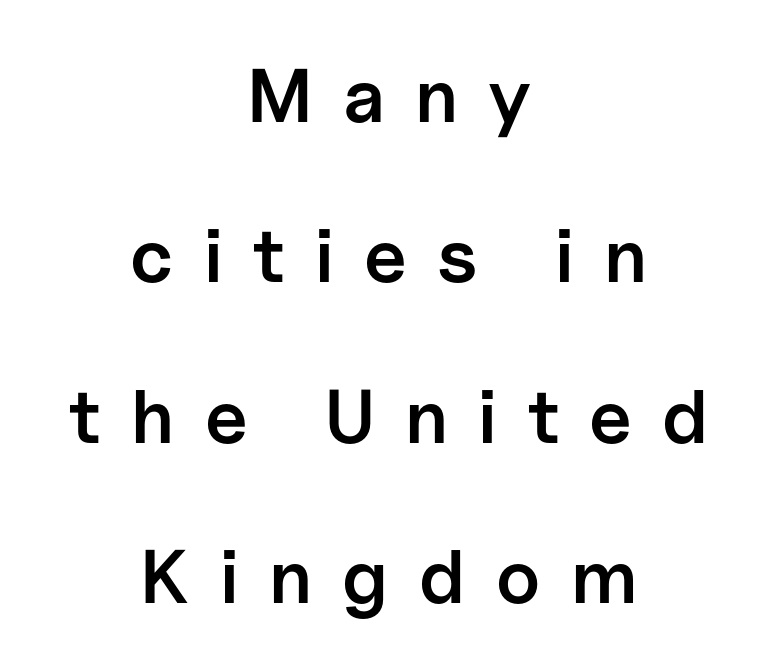
There is plenty of visible air inserted between adjacent glyphs. Quick note: interline space is abundant. Ordinary non-slanted type is in use. Quick note: underline off. Is this a fixed-width face? No — the glyphs have proportional, varying widths.
